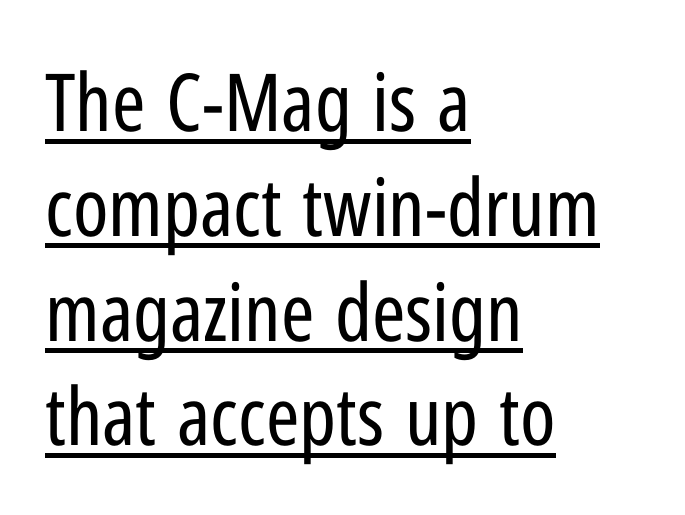
The gaps between neighbouring characters are ordinary and unremarkable. One-word summary of the alignment: left. A rule runs beneath these lines of type. Type style note: lacks serifs. Does the leading feel generous? No, just average.
